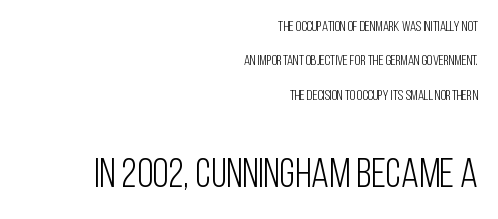
These two chunks differ in scale, with the bottom chunk taking the larger measure. The passage shown is not underscored anywhere. Do the characters align in a grid? No, the font is proportional. The designer dialed line spacing up above the default.
